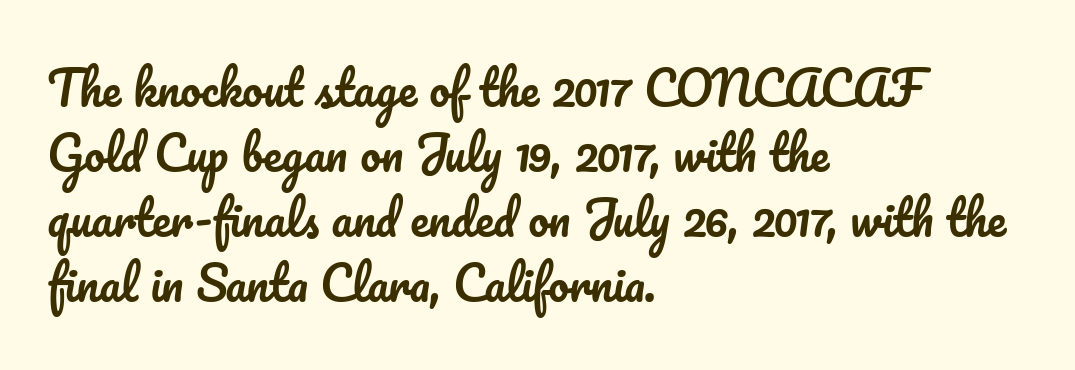
A student would call this left alignment; a typographer would say flush left, rag right. Tracking here is standard; glyphs follow each other at the usual distance. Honestly, there is no underline to notice here at all. The letters advance in unequal steps, a hallmark of proportional type.
